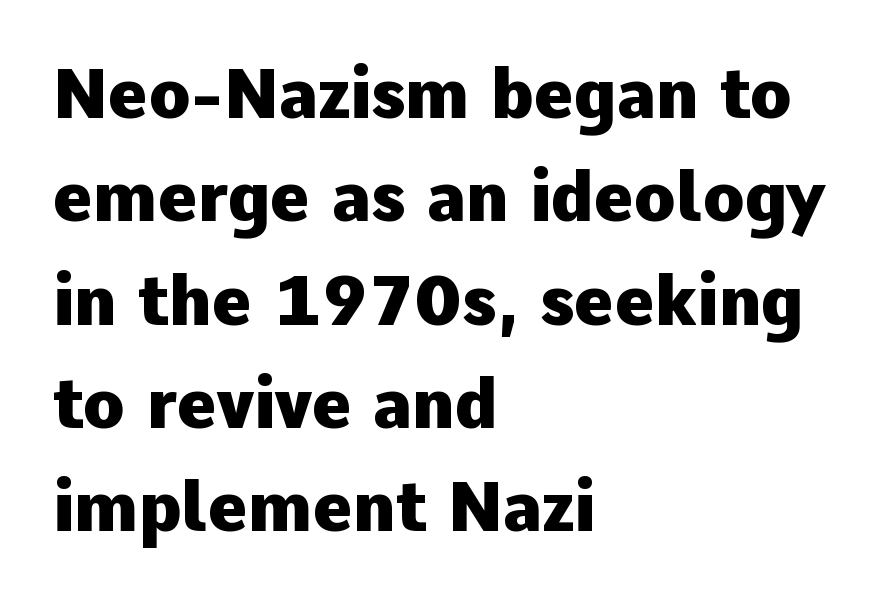
Q: Is the text bold? A: Yes.
Q: Is the text italic (slanted)? A: No, it is upright.
Q: Is the typeface a serif or a sans-serif typeface? A: Sans-serif.
Q: Is the text underlined? A: No.
Q: How is the paragraph aligned? A: Left-aligned.
Q: Is the spacing between letters normal or unusually wide? A: Normal.
Q: Is the spacing between lines tight, normal or loose? A: Normal.
Q: Width (condensed, normal, or wide)? A: Normal.
Q: Stroke contrast? A: Low.
Q: x-height? A: Medium.
Q: Monospaced? A: No.
